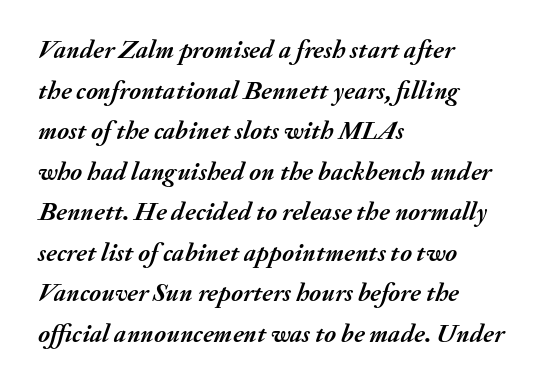
The image shows 26 px bold type, italic (leaning right); set left-aligned, normal line spacing (1.56x), normal letter spacing, not underlined.
